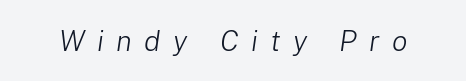
The image shows 29 px light type, italic (leaning right); set unusually wide letter spacing (+0.43 em), not underlined; low stroke contrast and a medium x-height.
